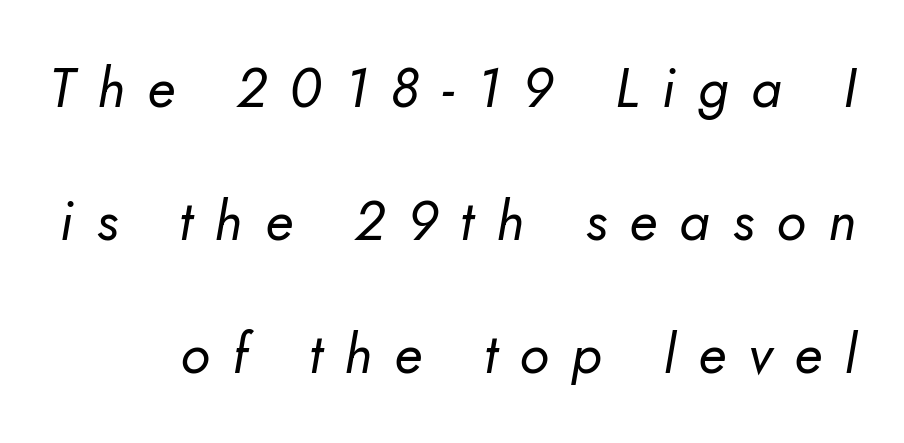
Q: Is the text bold? A: No.
Q: Is the text italic (slanted)? A: Yes, it leans right by about 5 degrees.
Q: Is the text underlined? A: No.
Q: Is the spacing between letters normal or unusually wide? A: Unusually wide.
Q: Is the spacing between lines tight, normal or loose? A: Loose.
Q: Width (condensed, normal, or wide)? A: Normal.
Q: Stroke contrast? A: Low.
Q: x-height? A: Small.
Q: Monospaced? A: No.
